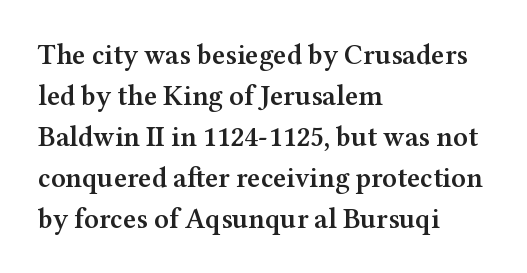
Q: Is the text bold? A: Semi-bold.
Q: Is the text italic (slanted)? A: No, it is upright.
Q: Is the typeface a serif or a sans-serif typeface? A: Serif.
Q: Is the text underlined? A: No.
Q: How is the paragraph aligned? A: Left-aligned.
Q: Is the spacing between letters normal or unusually wide? A: Normal.
Q: Is the spacing between lines tight, normal or loose? A: Normal.
Q: Width (condensed, normal, or wide)? A: Wide.
Q: Stroke contrast? A: Medium.
Q: x-height? A: Medium.
Q: Monospaced? A: No.
